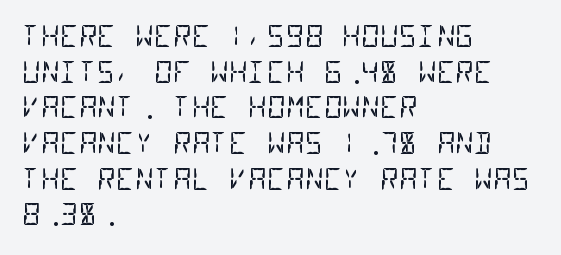
The image shows 29 px regular-weight, condensed sans-serif type, monospaced; set left-aligned, line spacing 1.23x, normal letter spacing, not underlined; low stroke contrast and a large x-height.
